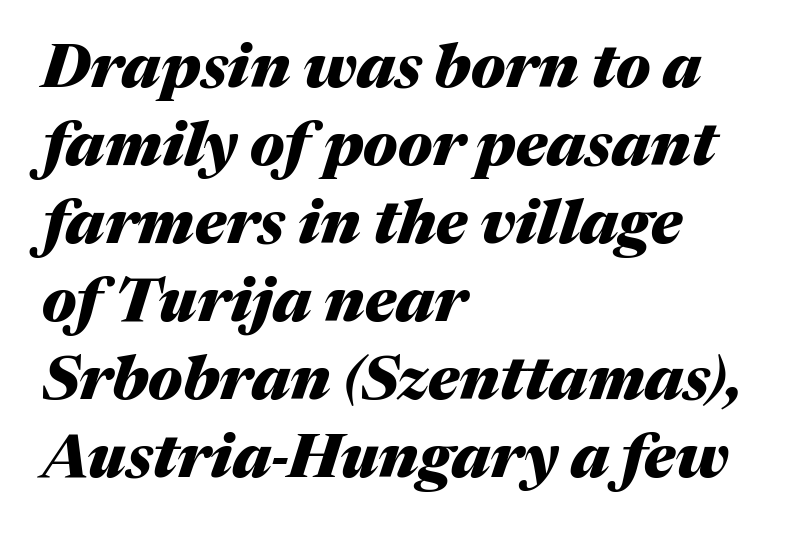
The typography opts for an oblique posture over an upright one. You could not count columns in this text — the font is proportionally spaced. The strip under each line holds only bare page. The paragraph has a hard left edge and a soft right edge.
